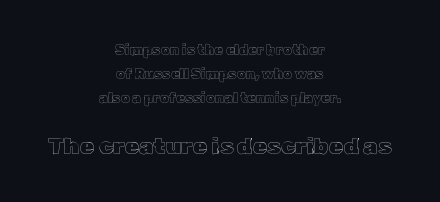
{"italic": "no", "underline": "no", "align": "center", "line_spacing_ratio": 1.73, "letter_spacing": "normal", "letter_spacing_em": 0.0, "larger_block": "second", "size_ratio": 1.64, "glyph_px": 23}
